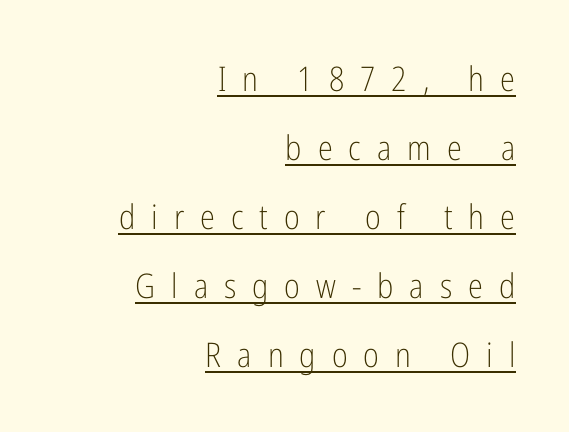
Line ends are locked; line starts wander. Spacing verdict: proportional, widths tailored to each character. These lines stand farther apart than default settings would place them. The lettering holds an erect, upright posture throughout. Display-style spreading of the glyphs; the letterfit is very open. Ink coverage per letter is moderate at most.
